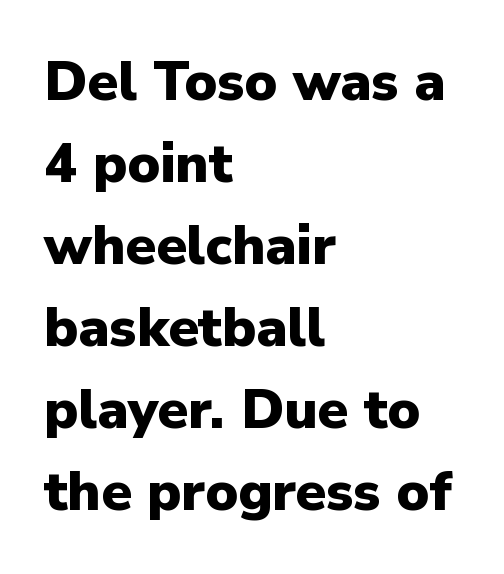
The image shows 55 px heavy sans-serif type, upright; set left-aligned, normal line spacing (1.49x), normal letter spacing, not underlined; low stroke contrast and a medium x-height.
